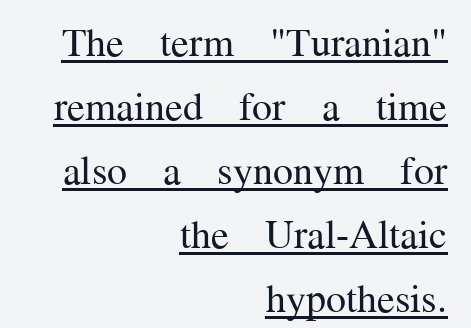
The rendering uses natural spacing where letterforms have individual widths. Underlining? Definitely there. The face used here is rendered with its standard letterfit. Casual observation: everything's shoved over to the right.
